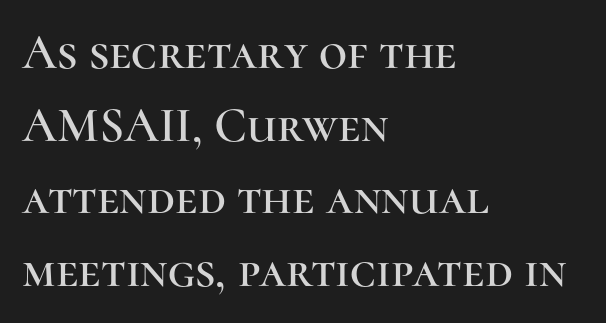
Q: Is the text italic (slanted)? A: No, it is upright.
Q: Is the typeface a serif or a sans-serif typeface? A: Serif.
Q: Is the text underlined? A: No.
Q: How is the paragraph aligned? A: Left-aligned.
Q: Is the spacing between letters normal or unusually wide? A: Normal.
Q: Is the spacing between lines tight, normal or loose? A: Normal.
Q: Width (condensed, normal, or wide)? A: Normal.
Q: Stroke contrast? A: High.
Q: x-height? A: Medium.
Q: Monospaced? A: No.
